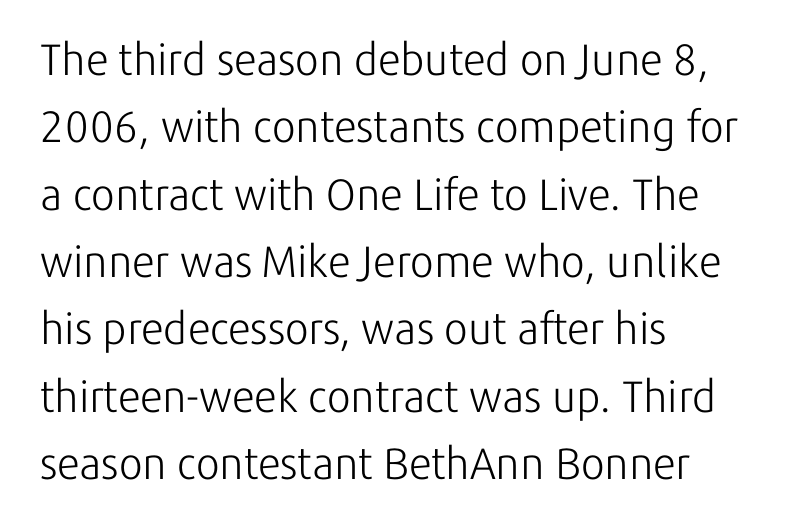
The image shows 44 px light sans-serif type, upright; set left-aligned, normal line spacing (1.53x), normal letter spacing, not underlined; low stroke contrast and a medium x-height.
